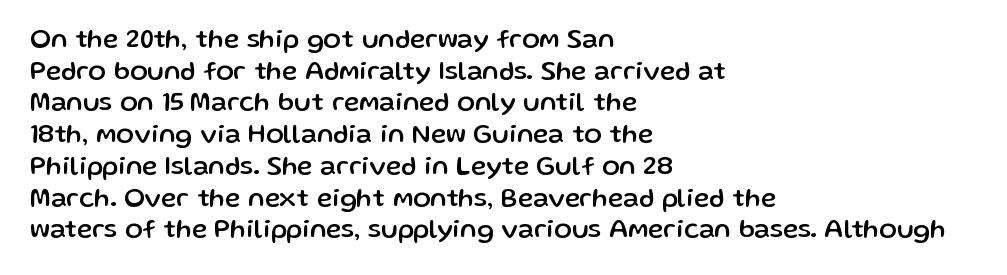
{"italic": "no", "underline": "no", "align": "left", "line_spacing_ratio": 1.22, "letter_spacing": "normal", "letter_spacing_em": 0.0, "glyph_px": 26}
